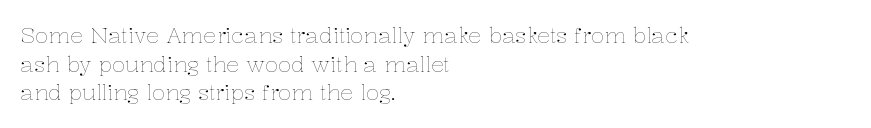
The image shows 22 px text type, upright; set left-aligned, normal line spacing (1.3x), normal letter spacing, not underlined.
